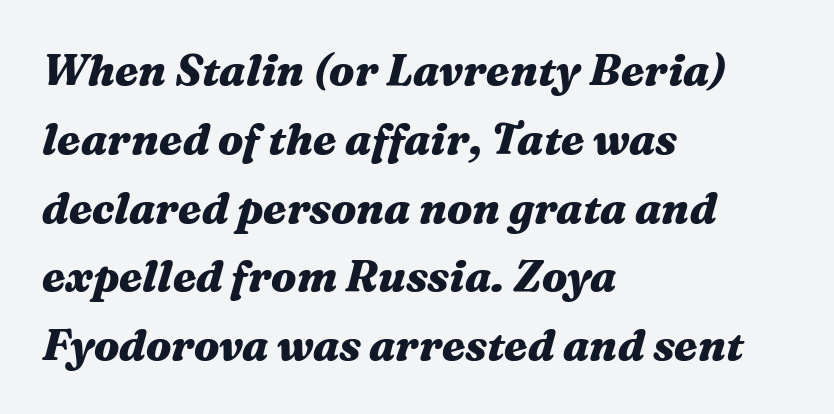
Q: Is the text bold? A: Yes.
Q: Is the text italic (slanted)? A: Yes, it leans right by about 16 degrees.
Q: Is the text underlined? A: No.
Q: How is the paragraph aligned? A: Left-aligned.
Q: Is the spacing between letters normal or unusually wide? A: Normal.
Q: Is the spacing between lines tight, normal or loose? A: Normal.
Q: Width (condensed, normal, or wide)? A: Wide.
Q: Stroke contrast? A: Medium.
Q: x-height? A: Medium.
Q: Monospaced? A: No.
